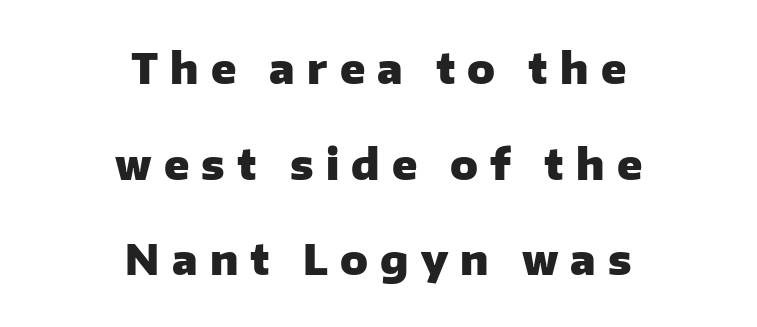
Unlike a traditional serif, this face leaves its strokes unadorned. The paragraph shown floats in the horizontal middle. This is heavy type, rendered in bold. Letters rest on an invisible, unmarked baseline.
